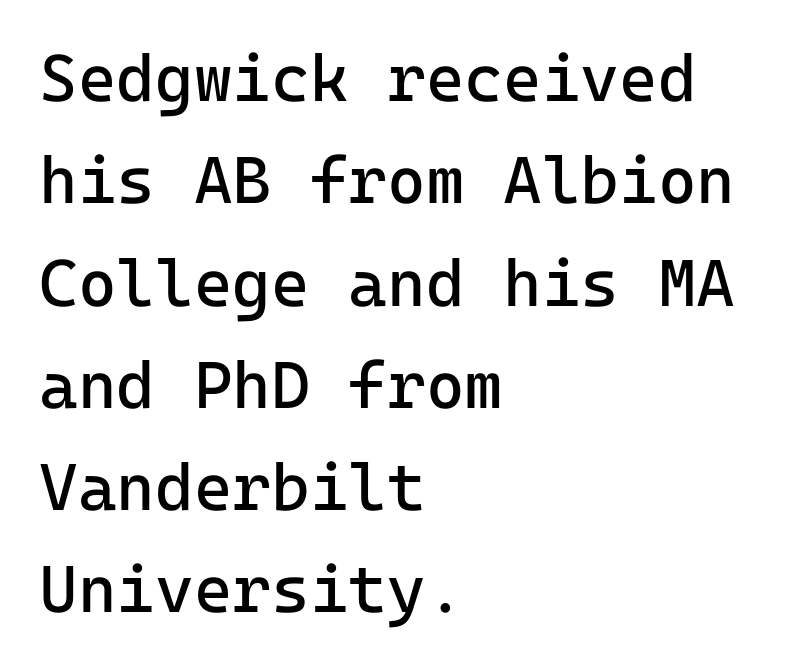
Compared with typical body copy, the letter spacing here is the same. Nobody drew a line under any word here. Summary of vertical rhythm: regular, with standard interline spacing. No heavy texture on the line: the type isn't bold. The designer went with a sans here, leaving each stem footless.
